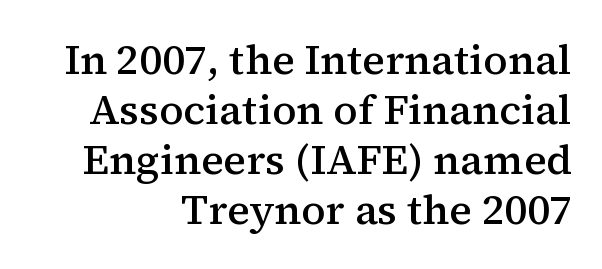
Q: Is the text bold? A: Semi-bold.
Q: Is the text italic (slanted)? A: No, it is upright.
Q: Is the typeface a serif or a sans-serif typeface? A: Serif.
Q: Is the text underlined? A: No.
Q: How is the paragraph aligned? A: Right-aligned.
Q: Is the spacing between letters normal or unusually wide? A: Normal.
Q: Width (condensed, normal, or wide)? A: Normal.
Q: Stroke contrast? A: Medium.
Q: x-height? A: Medium.
Q: Monospaced? A: No.
